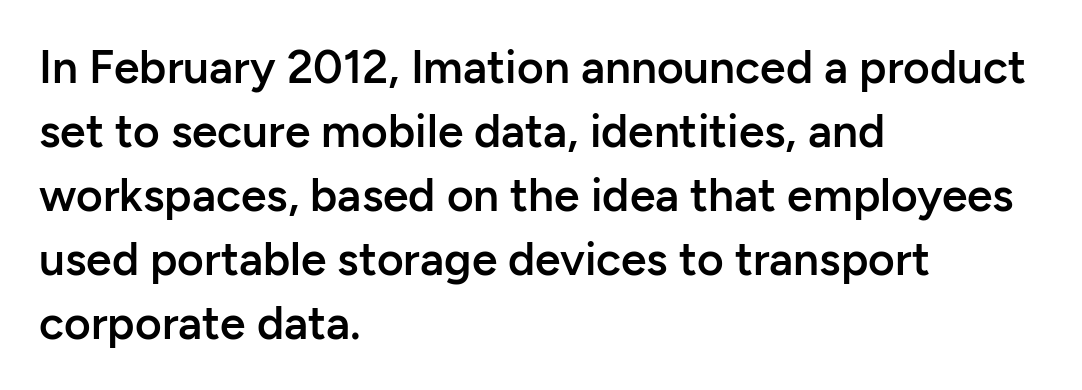
{"serif": "no", "italic": "no", "bold": "semi", "weight": "semibold", "width": "normal", "stroke_contrast": "low", "x_height": "medium", "monospaced": "no", "underline": "no", "align": "left", "line_spacing": "normal", "line_spacing_ratio": 1.39, "letter_spacing": "normal", "letter_spacing_em": 0.0, "glyph_px": 46}
